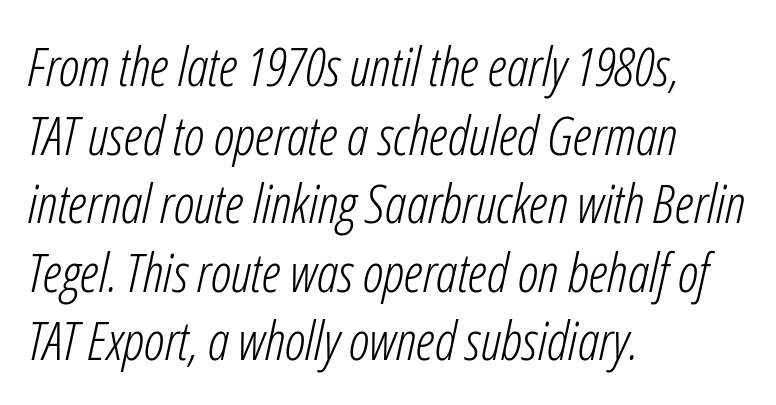
{"italic": "yes", "lean": "right", "slant_degrees": 12, "bold": "no", "weight": "light", "width": "condensed", "stroke_contrast": "low", "x_height": "medium", "monospaced": "no", "underline": "no", "align": "left", "line_spacing": "normal", "line_spacing_ratio": 1.27, "letter_spacing": "normal", "letter_spacing_em": 0.0, "glyph_px": 54}
